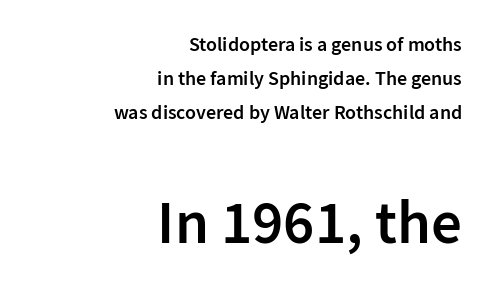
The letterforms sit shoulder to shoulder at normal distance. Size hierarchy here favors the trailing block over the leading one. Letterform terminals end flat and unadorned throughout the passage. The letters stand upright; this is a roman face. The face used here is a semibold: visibly heavier than regular, lighter than bold. Short and long lines alike share a common ending point at right.
